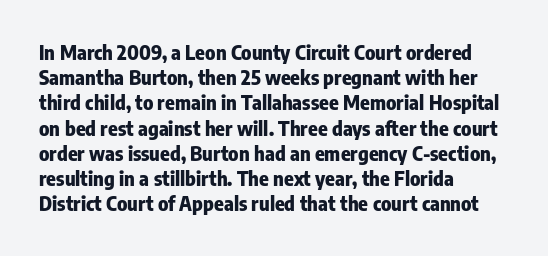
The image shows 20 px bold type, upright; set left-aligned, normal line spacing (1.26x), normal letter spacing, not underlined.
